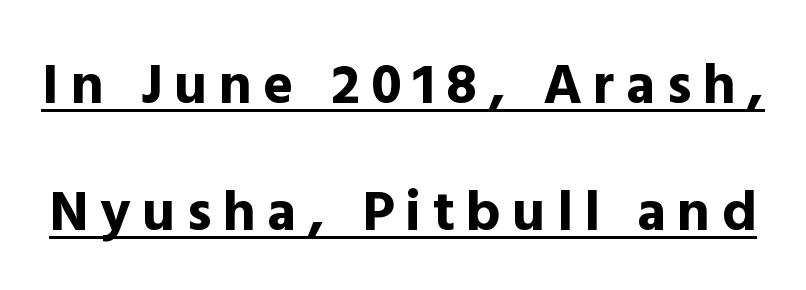
{"serif": "no", "italic": "no", "bold": "yes", "weight": "bold", "width": "normal", "x_height": "medium", "monospaced": "no", "underline": "yes", "line_spacing": "loose", "line_spacing_ratio": 2.22, "letter_spacing": "wide", "letter_spacing_em": 0.2, "glyph_px": 57}
